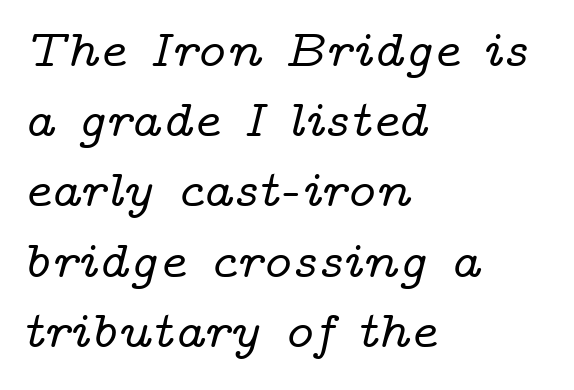
Only glyphs here, with clear space below each row. Does the lettering tilt? It does — this is italic. The letters carry serifs — small finishing strokes at the ends of their stems. A normal amount of white space separates one row of letters from the next. The passage is arranged the way most books set body copy — flush left. Observe the ordinary spacing: letters are neighbours, not strangers.
